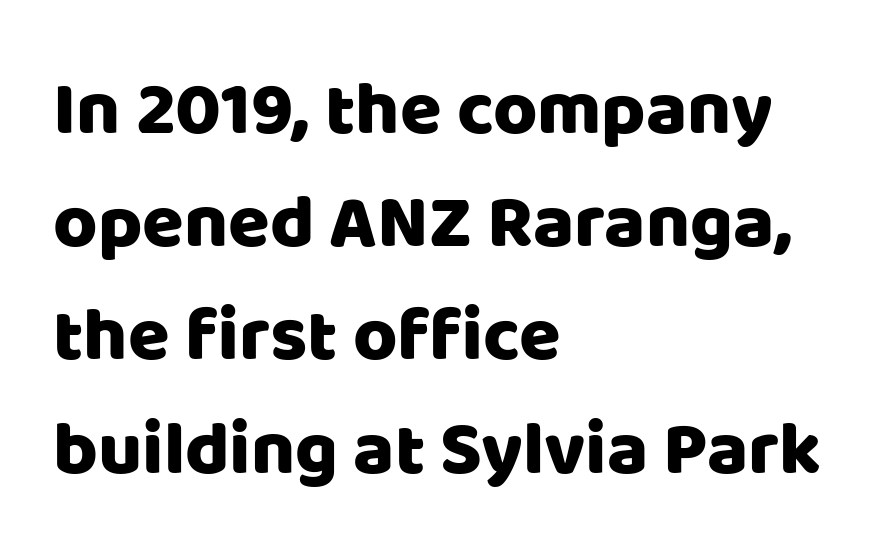
The image shows 76 px sans-serif type, upright; set left-aligned, normal line spacing (1.49x), normal letter spacing, not underlined; low stroke contrast and a large x-height.
